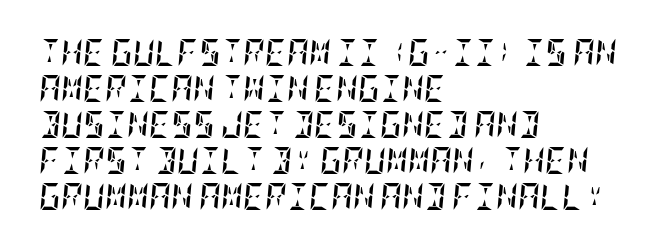
{"italic": "yes", "lean": "right", "slant_degrees": 5, "bold": "yes", "underline": "no", "align": "left", "line_spacing": "normal", "line_spacing_ratio": 1.33, "letter_spacing": "normal", "letter_spacing_em": 0.0, "glyph_px": 27}
